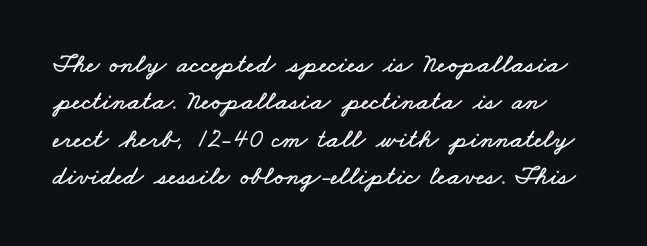
Q: Is the text underlined? A: No.
Q: Is the spacing between letters normal or unusually wide? A: Normal.
Q: Is the spacing between lines tight, normal or loose? A: Normal.
